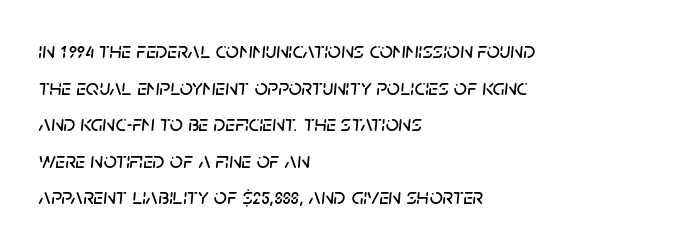
Lines of text with bare space underneath. The block of text has a typical density, with ordinary space between rows. Nobody touched the tracking dial on this one. Visually the block forms a straight wall on the left and a jagged coastline on the right. The typography opts for an oblique posture over an upright one.
